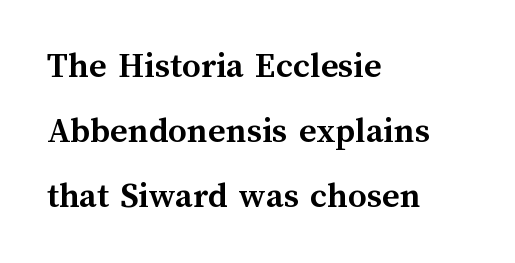
The rendering anchors every line to the left-hand side. Check the space under the baseline: it is left empty. Caption: bold face, heavy strokes. Characters follow at the spacing the type designer built in.
